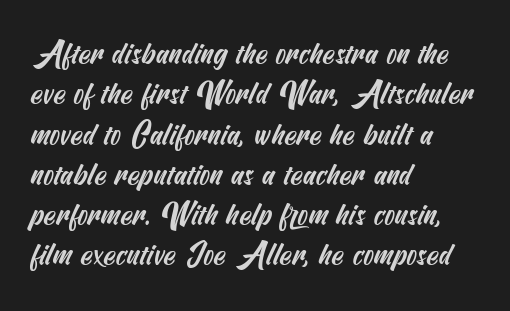
Q: Is the typeface a serif or a sans-serif typeface? A: Sans-serif.
Q: Is the text underlined? A: No.
Q: How is the paragraph aligned? A: Left-aligned.
Q: Is the spacing between letters normal or unusually wide? A: Normal.
Q: Is the spacing between lines tight, normal or loose? A: Normal.
Q: Width (condensed, normal, or wide)? A: Condensed.
Q: Stroke contrast? A: Medium.
Q: x-height? A: Small.
